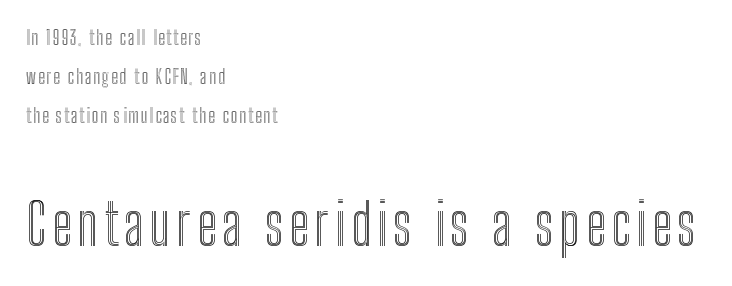
The image shows 57 px condensed type, upright; set left-aligned, loose line spacing (2.06x), not underlined; the second (bottom) block is 3.0x larger; a medium x-height.
